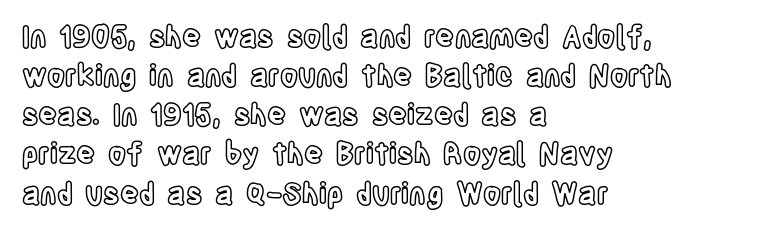
{"italic": "no", "width": "condensed", "x_height": "large", "monospaced": "no", "underline": "no", "align": "left", "line_spacing": "normal", "line_spacing_ratio": 1.35, "letter_spacing": "normal", "letter_spacing_em": 0.0, "glyph_px": 29}
